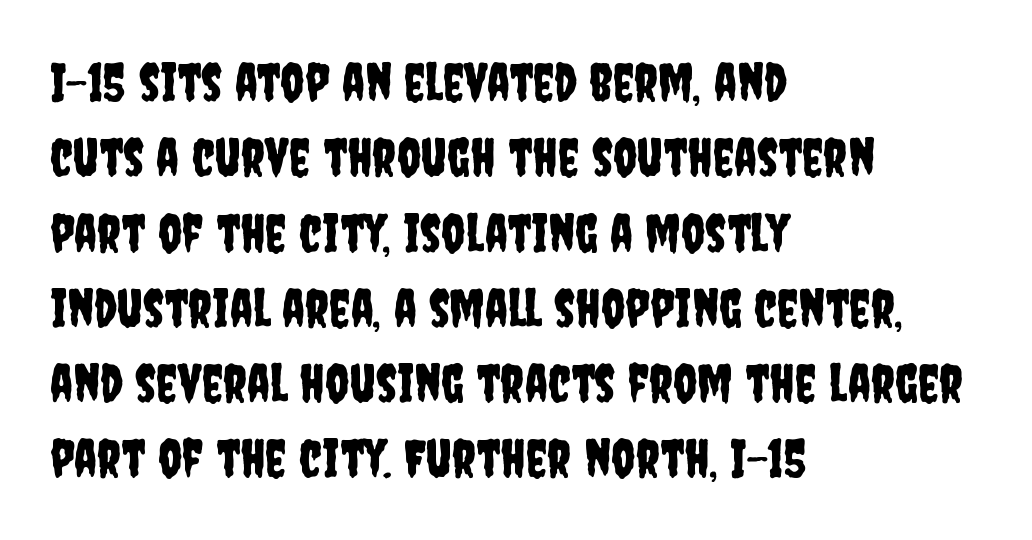
Q: Is the text italic (slanted)? A: No, it is upright.
Q: Is the typeface a serif or a sans-serif typeface? A: Sans-serif.
Q: Is the text underlined? A: No.
Q: How is the paragraph aligned? A: Left-aligned.
Q: Is the spacing between letters normal or unusually wide? A: Normal.
Q: Is the spacing between lines tight, normal or loose? A: Normal.
Q: Width (condensed, normal, or wide)? A: Condensed.
Q: Stroke contrast? A: Low.
Q: x-height? A: Large.
Q: Monospaced? A: No.
